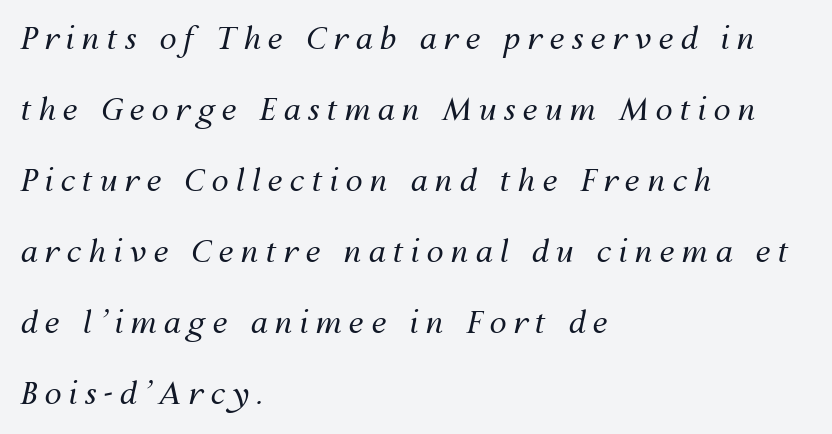
The paragraph shown leans on its left margin. The gap between lines stays unmarked. The rendering uses natural spacing where letterforms have individual widths. Vertically, the passage feels expansive, rows floating well apart. Stroke thickness stays within the range of a standard reading face or lighter.
